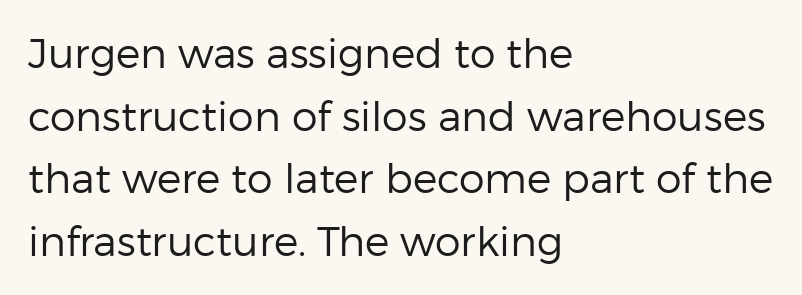
Q: Is the text bold? A: No.
Q: Is the text italic (slanted)? A: No, it is upright.
Q: Is the typeface a serif or a sans-serif typeface? A: Sans-serif.
Q: Is the text underlined? A: No.
Q: How is the paragraph aligned? A: Left-aligned.
Q: Is the spacing between letters normal or unusually wide? A: Normal.
Q: Is the spacing between lines tight, normal or loose? A: Normal.
Q: Width (condensed, normal, or wide)? A: Normal.
Q: Stroke contrast? A: Low.
Q: x-height? A: Medium.
Q: Monospaced? A: No.
